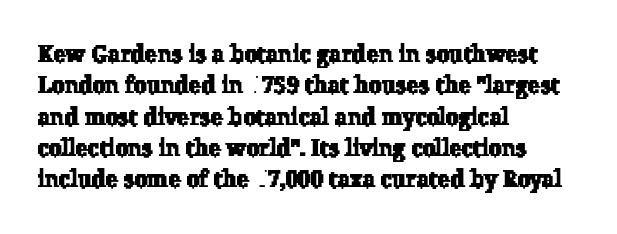
The image shows 23 px text type; set left-aligned, normal line spacing (1.36x), normal letter spacing, not underlined.
